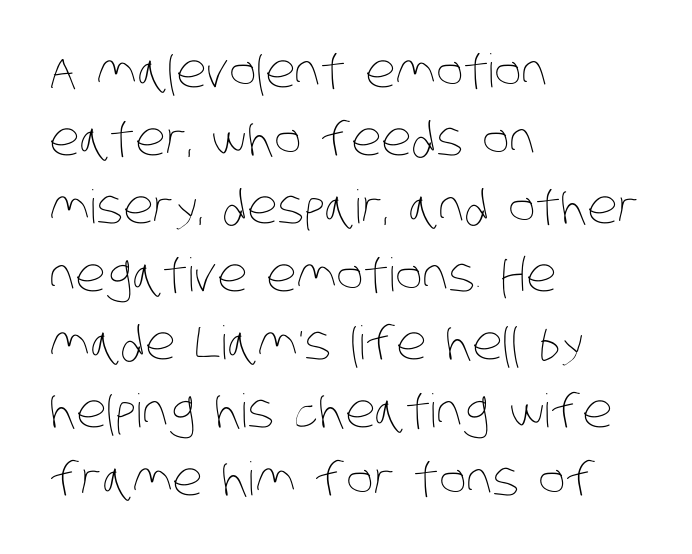
The image shows 46 px thin, condensed type; set left-aligned, normal line spacing (1.48x), normal letter spacing, not underlined; low stroke contrast and a large x-height.
